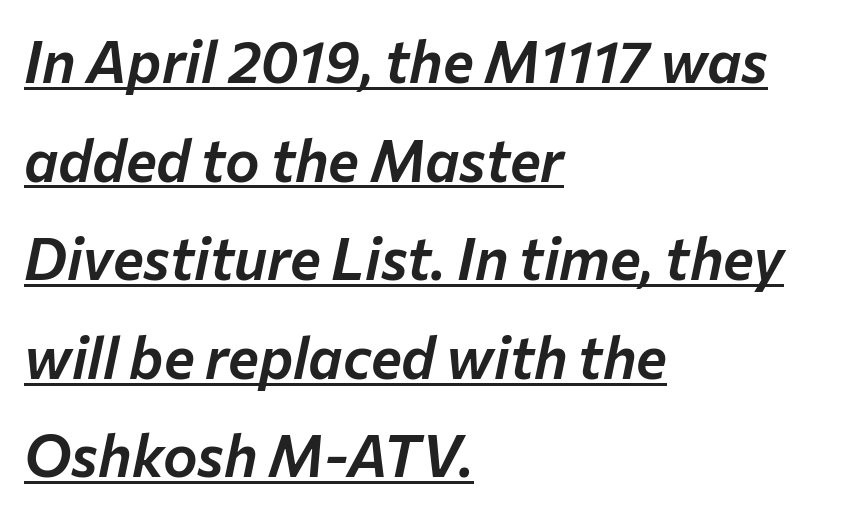
The image shows 58 px text type, italic (leaning right); set left-aligned, normal line spacing (1.7x), normal letter spacing, underlined; low stroke contrast and a medium x-height.
